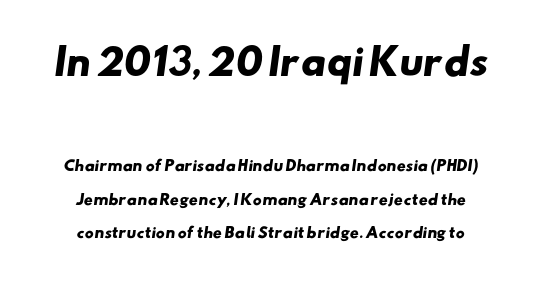
Q: Is the text bold? A: Yes.
Q: Is the typeface a serif or a sans-serif typeface? A: Sans-serif.
Q: Is the text underlined? A: No.
Q: Is the spacing between letters normal or unusually wide? A: Normal.
Q: Is the spacing between lines tight, normal or loose? A: Loose.
Q: Which block of text is set in a larger size, the first (top) or the second (bottom)? A: The first (top) one.
Q: Width (condensed, normal, or wide)? A: Wide.
Q: Stroke contrast? A: Low.
Q: x-height? A: Small.
Q: Monospaced? A: No.
